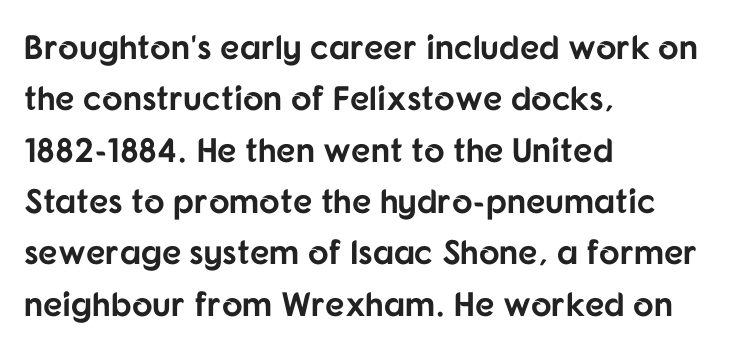
The image shows 34 px bold sans-serif type, upright; set left-aligned, normal line spacing (1.51x), normal letter spacing, not underlined; low stroke contrast and a medium x-height.
